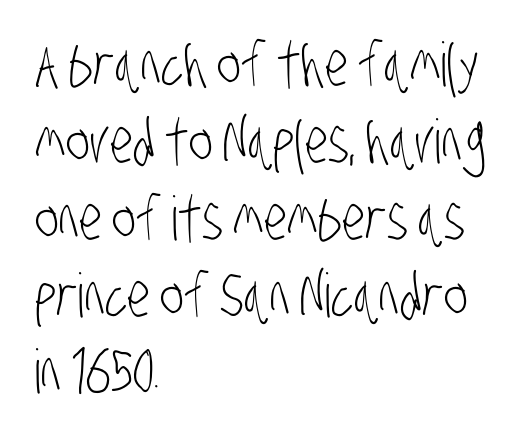
Compared with typical body copy, the letter spacing here is the same. To sum up the face: it is a sans, with no serifs. Heaviness? Minimal to ordinary, like unemphasized prose. Clear beneath every line of the passage. The passage shown is typed in a proportional face where columns would drift.
